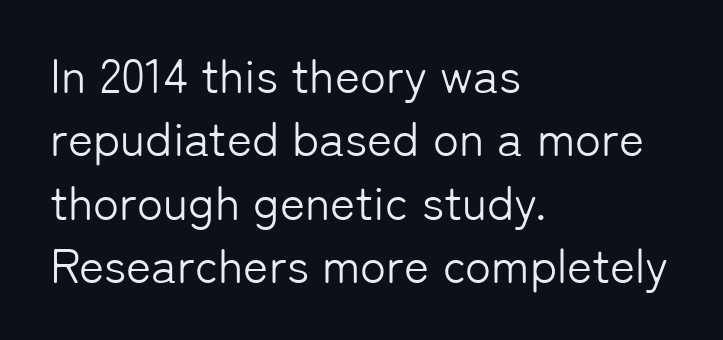
This sample has the flowing, uneven cadence of proportional lettering. Weight: regular or lighter. The string is rendered with underlining switched off. The tracking reads as untouched default to a designer's eye. A typesetter would label this face a sans. Notice how descenders clear the ascenders below comfortably — that's standard leading.
